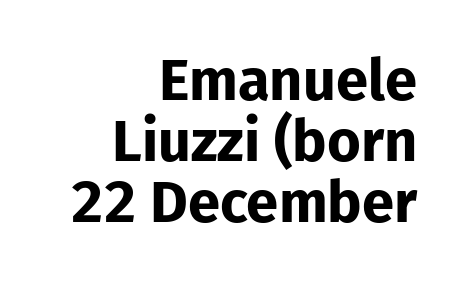
{"serif": "no", "italic": "no", "bold": "yes", "weight": "bold", "width": "normal", "stroke_contrast": "low", "x_height": "medium", "monospaced": "no", "underline": "no", "align": "right", "line_spacing": "tight", "line_spacing_ratio": 1.05, "letter_spacing": "normal", "letter_spacing_em": 0.0, "glyph_px": 58}
